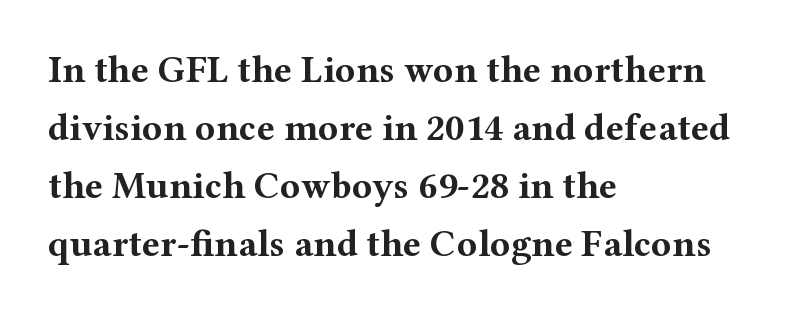
The image shows 38 px bold, wide serif type, upright; set left-aligned, normal line spacing (1.53x), normal letter spacing, not underlined; medium stroke contrast and a medium x-height.
